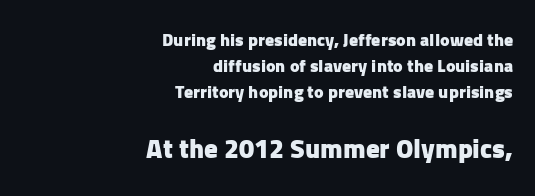
The image shows 27 px bold type, upright; set right-aligned, normal line spacing (1.45x), normal letter spacing, not underlined; the second (bottom) block is 1.5x larger.
